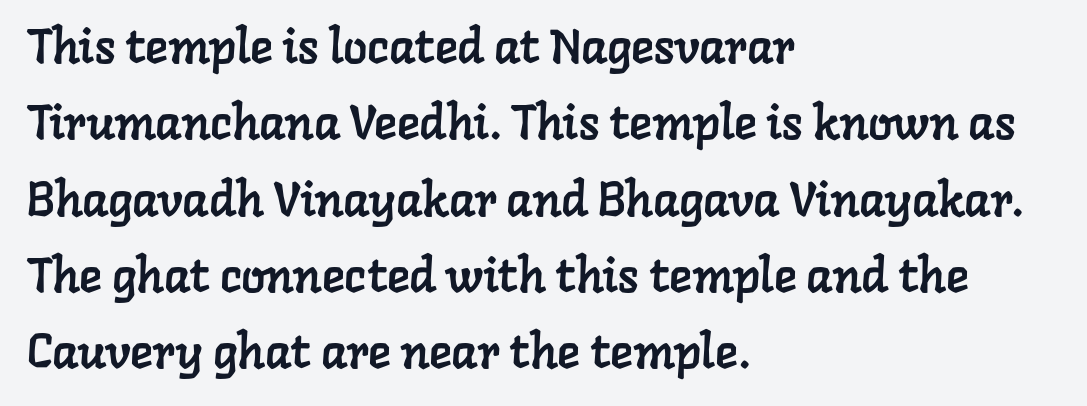
Q: Is the typeface a serif or a sans-serif typeface? A: Serif.
Q: Is the text underlined? A: No.
Q: How is the paragraph aligned? A: Left-aligned.
Q: Is the spacing between letters normal or unusually wide? A: Normal.
Q: Is the spacing between lines tight, normal or loose? A: Normal.
Q: Width (condensed, normal, or wide)? A: Normal.
Q: Stroke contrast? A: Low.
Q: x-height? A: Medium.
Q: Monospaced? A: No.
